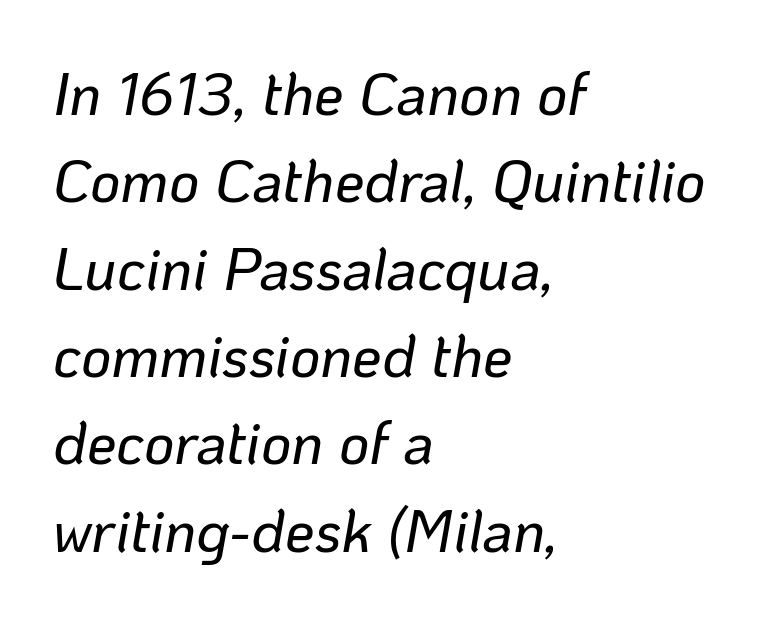
{"italic": "yes", "lean": "right", "slant_degrees": 10, "width": "normal", "stroke_contrast": "low", "x_height": "medium", "monospaced": "no", "underline": "no", "align": "left", "line_spacing": "normal", "line_spacing_ratio": 1.48, "letter_spacing": "normal", "letter_spacing_em": 0.0, "glyph_px": 59}
